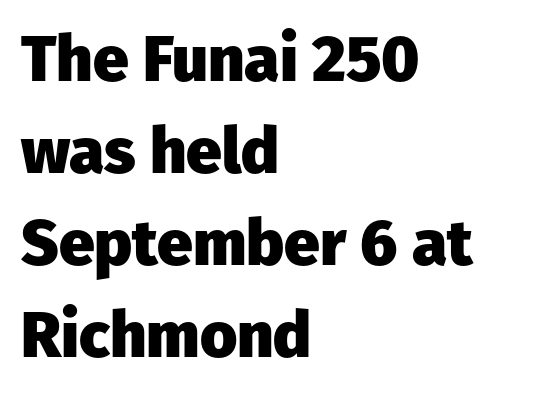
Q: Is the text bold? A: Yes.
Q: Is the text italic (slanted)? A: No, it is upright.
Q: Is the typeface a serif or a sans-serif typeface? A: Sans-serif.
Q: Is the text underlined? A: No.
Q: How is the paragraph aligned? A: Left-aligned.
Q: Is the spacing between letters normal or unusually wide? A: Normal.
Q: Is the spacing between lines tight, normal or loose? A: Normal.
Q: Width (condensed, normal, or wide)? A: Normal.
Q: Stroke contrast? A: Low.
Q: x-height? A: Medium.
Q: Monospaced? A: No.
